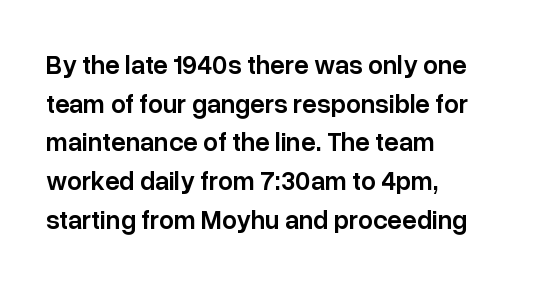
Q: Is the text bold? A: Semi-bold.
Q: Is the text italic (slanted)? A: No, it is upright.
Q: Is the text underlined? A: No.
Q: How is the paragraph aligned? A: Left-aligned.
Q: Is the spacing between letters normal or unusually wide? A: Normal.
Q: Is the spacing between lines tight, normal or loose? A: Normal.
